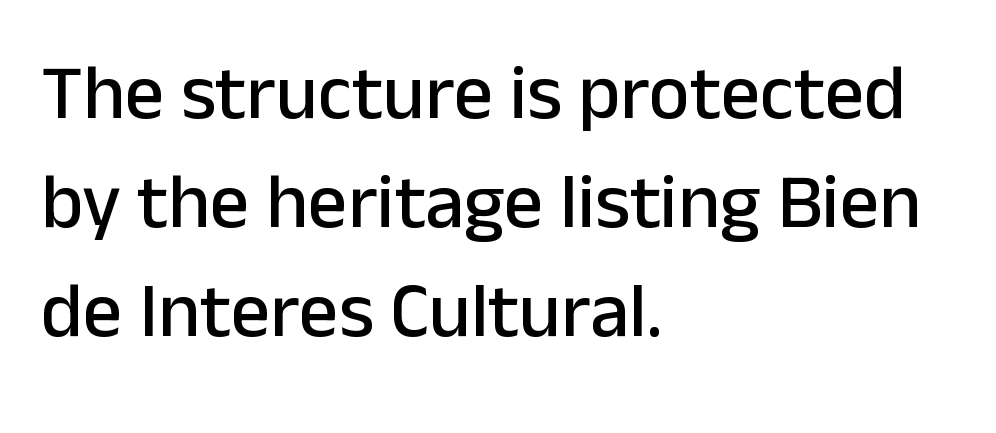
{"serif": "no", "italic": "no", "width": "normal", "stroke_contrast": "low", "x_height": "medium", "monospaced": "no", "underline": "no", "align": "left", "line_spacing": "normal", "line_spacing_ratio": 1.4, "letter_spacing": "normal", "letter_spacing_em": 0.0, "glyph_px": 78}
